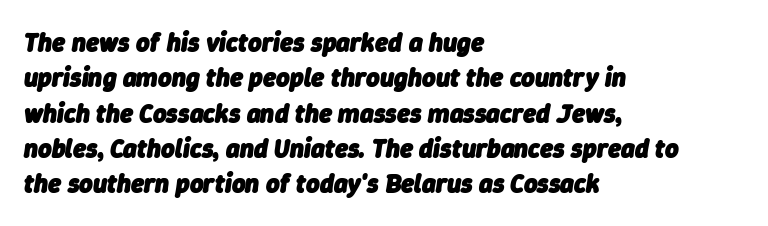
{"italic": "yes", "lean": "right", "slant_degrees": 9, "bold": "yes", "underline": "no", "align": "left", "line_spacing": "normal", "line_spacing_ratio": 1.36, "letter_spacing": "normal", "letter_spacing_em": 0.0, "glyph_px": 26}
